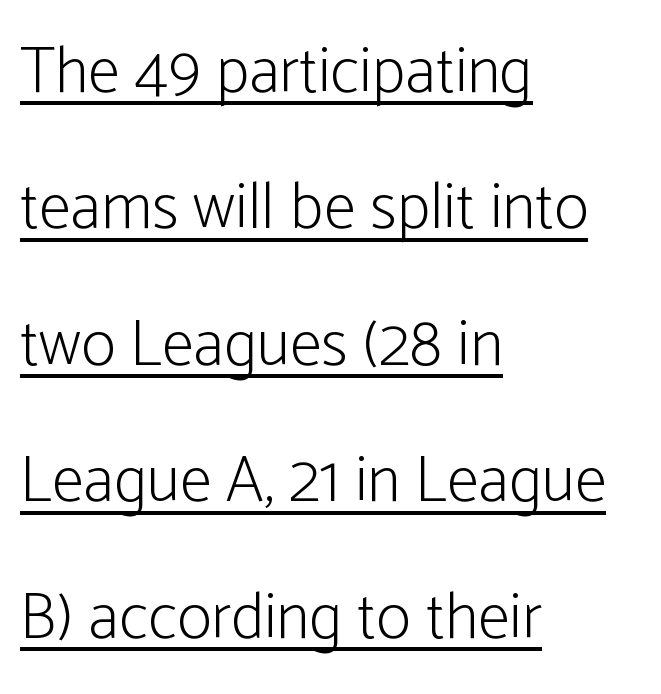
The image shows 65 px light, condensed sans-serif type, upright; set left-aligned, loose line spacing (2.1x), normal letter spacing, underlined; low stroke contrast and a medium x-height.
